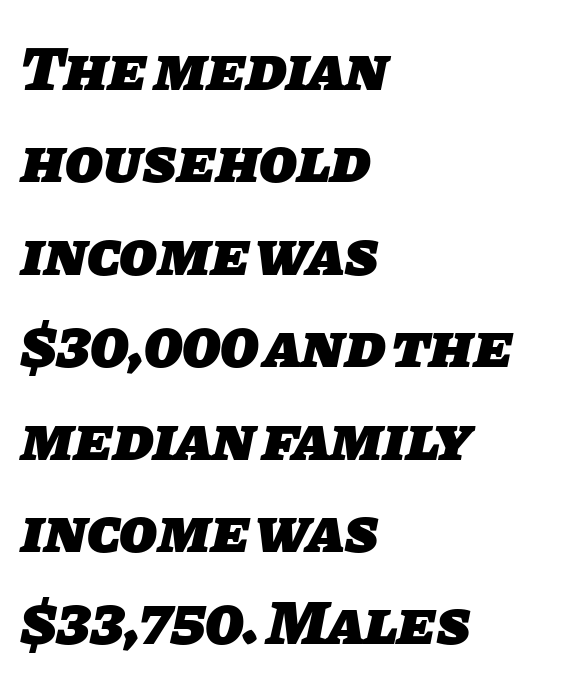
{"bold": "yes", "weight": "heavy", "width": "normal", "stroke_contrast": "low", "x_height": "large", "monospaced": "no", "underline": "no", "align": "left", "line_spacing": "normal", "line_spacing_ratio": 1.49, "letter_spacing": "normal", "letter_spacing_em": 0.0, "glyph_px": 62}
